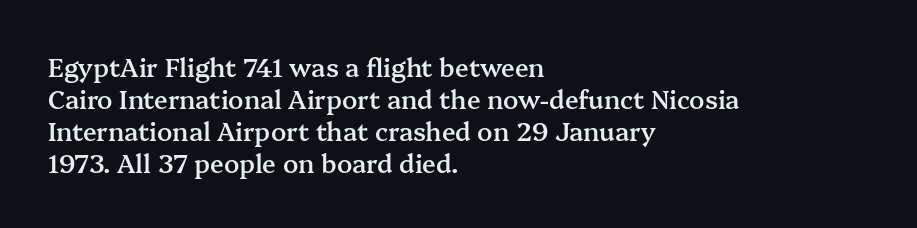
Tracking value appears to be zero — textbook default spacing. Weight check: semibold — heavier than regular, not quite bold. Line starts are locked; line ends wander. How would I describe the line gaps? Plain and ordinary. The gap between lines stays unmarked. Posture: straight, roman, zero tilt.
